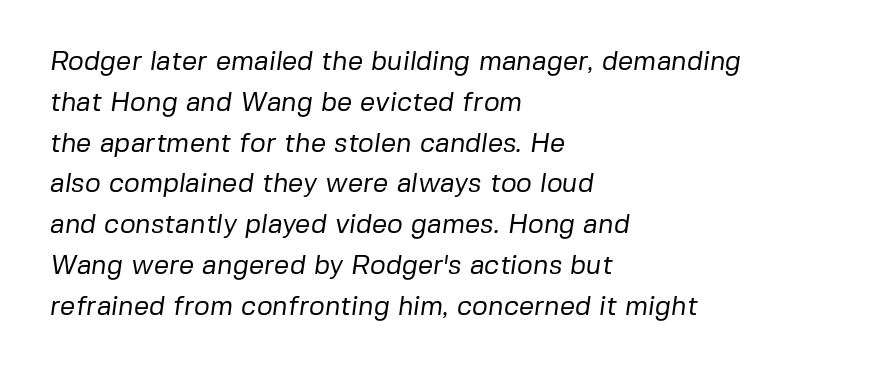
Nothing unusual about the tracking: characters are spaced as the font intends. The compositor pushed each line to the left boundary. Vertical stems look standard width or narrower in stroke. Rule under the text: the space is simply empty. Baseline-to-baseline distance is the conventional proportion of letter height.
